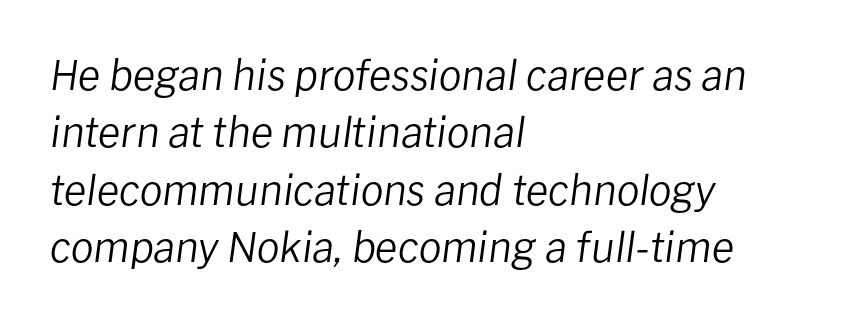
A typesetter would call this proportional, since set widths differ per character. Is the block centered? No — it sits flush against the left margin. Default kerning and tracking; the words read as compact shapes. Glance below the letters and you will spot only blank space. These lines sit exactly where default settings would place them. The axis of the letterforms is tilted away from vertical.
